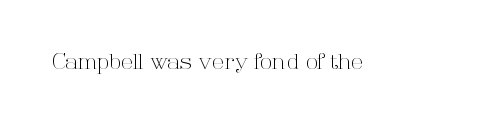
The space directly below the letters is spotless. Quick note: not italic, upright. The line texture is even and compact thanks to regular tracking. These glyphs show unthickened strokes, regular width or finer.
